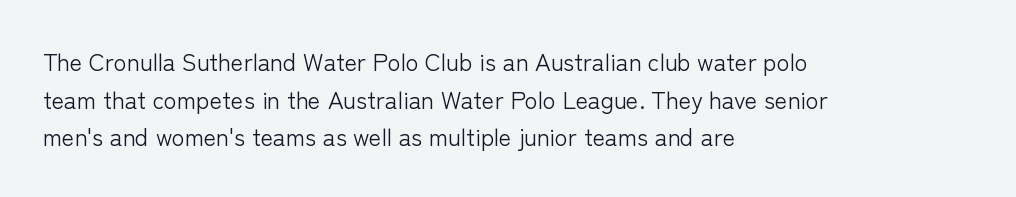
The setting favours the left margin, as ordinary paragraphs usually do. The face looks like a standard text weight, possibly lighter. Each row of text sits above clean, open space. Posture: straight, roman, zero tilt.
